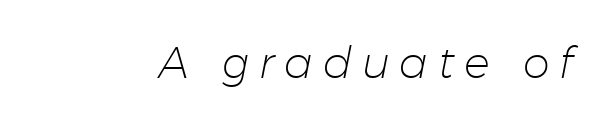
Q: Is the text bold? A: No.
Q: Is the text italic (slanted)? A: Yes, it leans right by about 11 degrees.
Q: Is the text underlined? A: No.
Q: Is the spacing between letters normal or unusually wide? A: Unusually wide.
Q: Width (condensed, normal, or wide)? A: Normal.
Q: Stroke contrast? A: Low.
Q: x-height? A: Medium.
Q: Monospaced? A: No.
